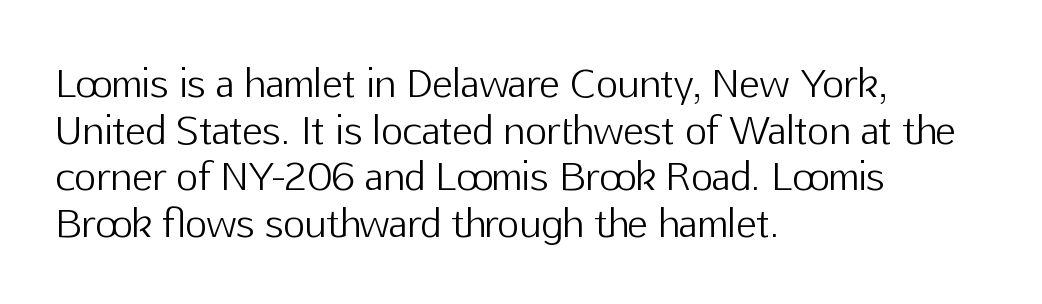
The image shows 38 px light sans-serif type, upright; set left-aligned, line spacing 1.23x, normal letter spacing, not underlined; low stroke contrast and a medium x-height.
